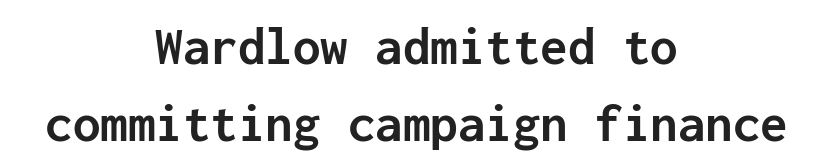
{"serif": "no", "italic": "no", "bold": "yes", "weight": "semibold", "width": "normal", "stroke_contrast": "low", "x_height": "medium", "monospaced": "yes", "underline": "no", "align": "center", "line_spacing": "normal", "line_spacing_ratio": 1.4, "letter_spacing": "normal", "letter_spacing_em": 0.0, "glyph_px": 55}
